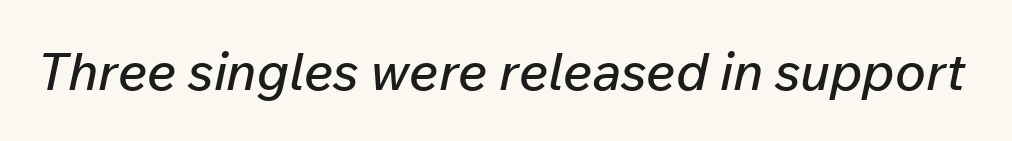
The image shows 52 px text type, italic (leaning right); set normal letter spacing, not underlined; low stroke contrast and a medium x-height.
